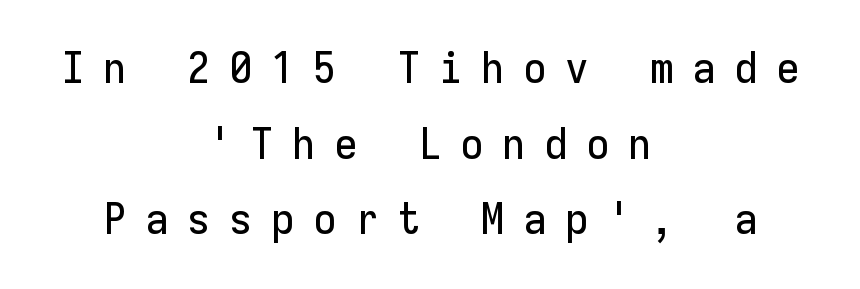
Q: Is the text italic (slanted)? A: No, it is upright.
Q: Is the typeface a serif or a sans-serif typeface? A: Sans-serif.
Q: Is the text underlined? A: No.
Q: How is the paragraph aligned? A: Centered.
Q: Is the spacing between letters normal or unusually wide? A: Unusually wide.
Q: Width (condensed, normal, or wide)? A: Normal.
Q: Stroke contrast? A: Low.
Q: x-height? A: Medium.
Q: Monospaced? A: Yes.
